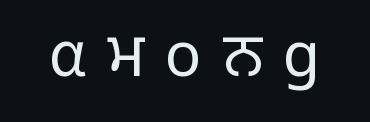
Descenders are the only things crossing below the line. In terms of letterform style, serifs are entirely absent. Bold? No — there's no thickening of the strokes. The font's upright variant was chosen for this text. Between one letter and the next there's a generous, obvious gap. Proportional: the letters do not fall into vertical columns.
